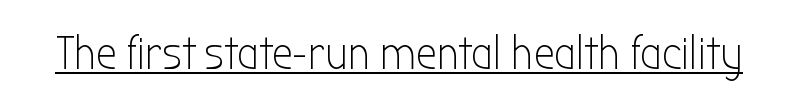
The image shows 47 px light, condensed sans-serif type, upright; set normal letter spacing, underlined; low stroke contrast and a medium x-height.
